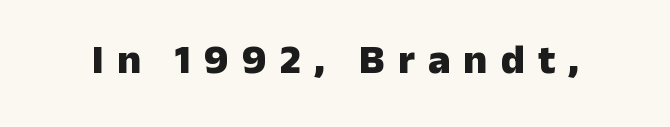
{"serif": "no", "italic": "no", "bold": "yes", "weight": "heavy", "width": "normal", "stroke_contrast": "low", "x_height": "medium", "monospaced": "no", "underline": "no", "letter_spacing": "wide", "letter_spacing_em": 0.31, "glyph_px": 42}
